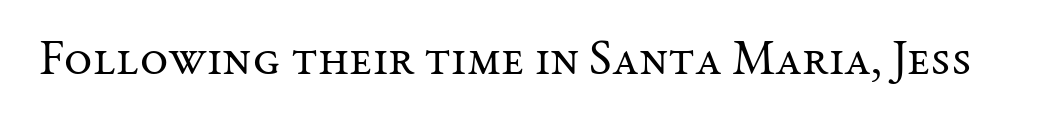
{"serif": "yes", "italic": "no", "bold": "no", "weight": "regular", "width": "normal", "stroke_contrast": "medium", "x_height": "medium", "monospaced": "no", "underline": "no", "letter_spacing": "normal", "letter_spacing_em": 0.0, "glyph_px": 49}
